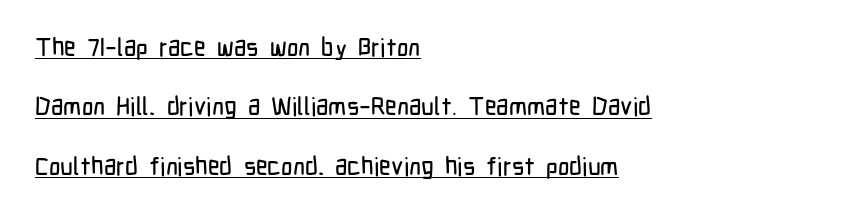
Q: Is the text italic (slanted)? A: No, it is upright.
Q: Is the text underlined? A: Yes.
Q: How is the paragraph aligned? A: Left-aligned.
Q: Is the spacing between letters normal or unusually wide? A: Normal.
Q: Is the spacing between lines tight, normal or loose? A: Loose.
